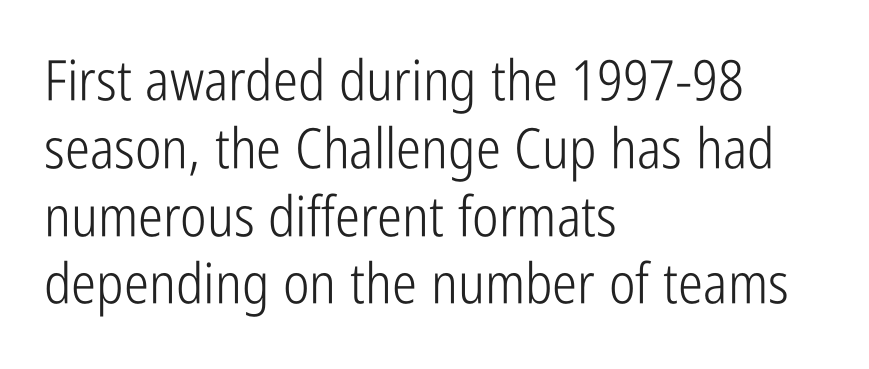
The image shows 56 px light, condensed sans-serif type, upright; set left-aligned, line spacing 1.21x, normal letter spacing, not underlined; low stroke contrast and a medium x-height.
